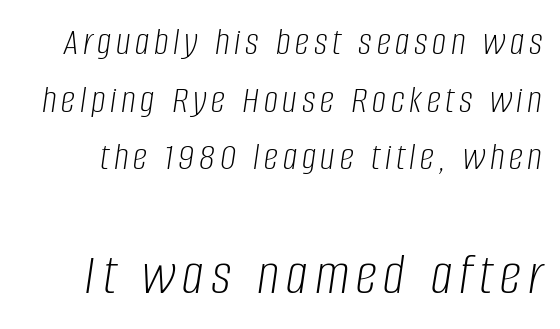
Q: Is the text bold? A: No.
Q: Is the text italic (slanted)? A: Yes, it leans right by about 8 degrees.
Q: Is the text underlined? A: No.
Q: Is the spacing between lines tight, normal or loose? A: Normal.
Q: Which block of text is set in a larger size, the first (top) or the second (bottom)? A: The second (bottom) one.
Q: Width (condensed, normal, or wide)? A: Condensed.
Q: Stroke contrast? A: Low.
Q: x-height? A: Large.
Q: Monospaced? A: No.
